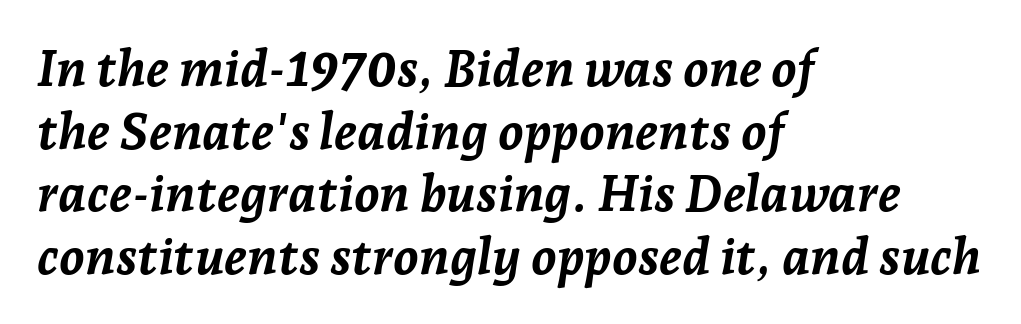
The face used here has the dense, thick strokes of a bold. This sample is left-justified, so line endings fall wherever the words run out. Note the varied advance widths — an 'i' is clearly narrower than an 'm'. Check the space under the baseline: it is left empty. Caption: standard tracking, unaltered. Characters are canted at an angle relative to the baseline's perpendicular.
